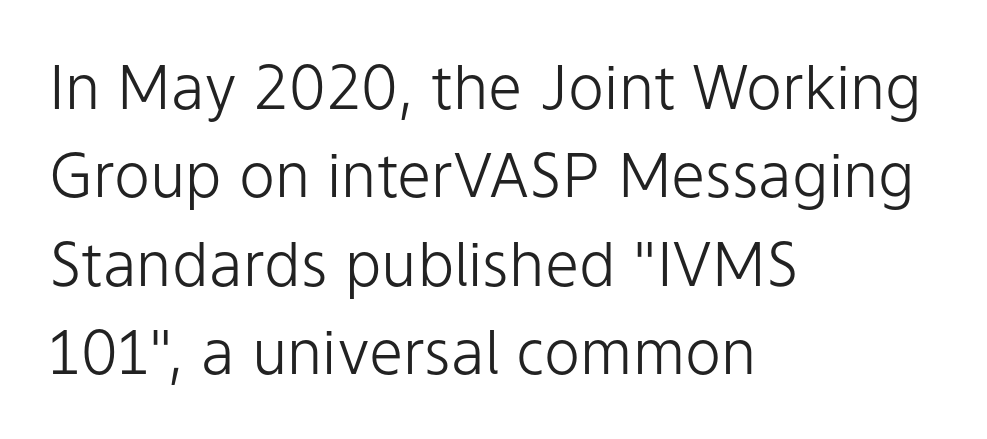
The font sits on the lighter half of the weight spectrum, regular included. One-word summary of the alignment: left. The letters advance in unequal steps, a hallmark of proportional type. Is the letter spacing exaggerated? No — it looks like the ordinary default.
